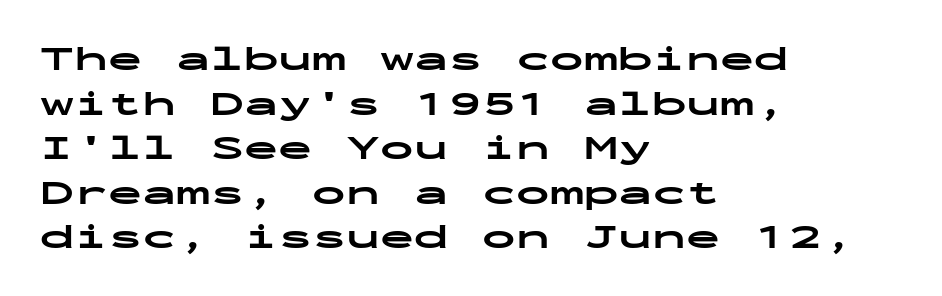
Q: Is the text bold? A: Yes.
Q: Is the text italic (slanted)? A: No, it is upright.
Q: Is the typeface a serif or a sans-serif typeface? A: Sans-serif.
Q: Is the text underlined? A: No.
Q: How is the paragraph aligned? A: Left-aligned.
Q: Is the spacing between letters normal or unusually wide? A: Normal.
Q: Is the spacing between lines tight, normal or loose? A: Normal.
Q: Width (condensed, normal, or wide)? A: Wide.
Q: Stroke contrast? A: Low.
Q: x-height? A: Medium.
Q: Monospaced? A: Yes.
